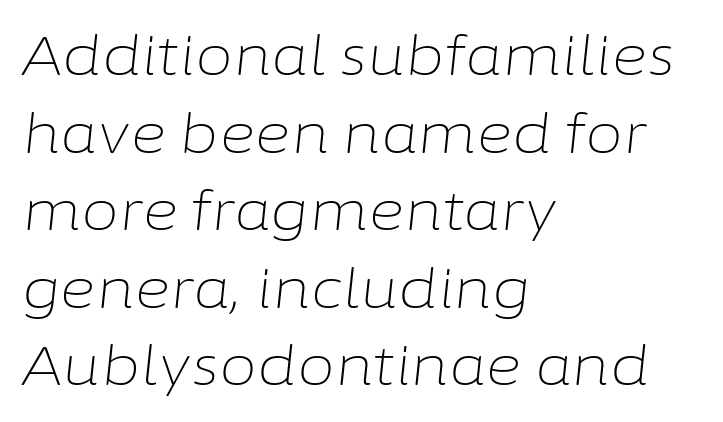
The image shows 55 px light type, italic (leaning right); set left-aligned, normal line spacing (1.41x), normal letter spacing, not underlined; low stroke contrast and a medium x-height.
